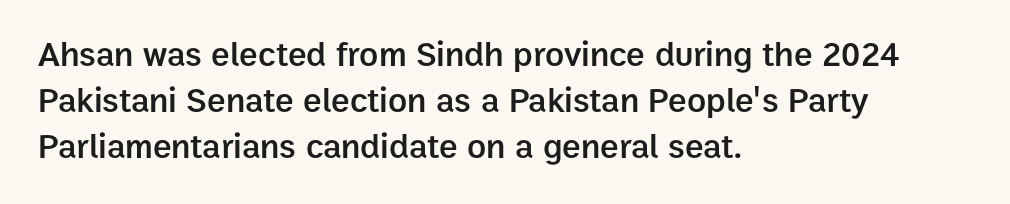
Q: Is the text bold? A: Semi-bold.
Q: Is the text italic (slanted)? A: No, it is upright.
Q: Is the typeface a serif or a sans-serif typeface? A: Sans-serif.
Q: Is the text underlined? A: No.
Q: How is the paragraph aligned? A: Left-aligned.
Q: Is the spacing between letters normal or unusually wide? A: Normal.
Q: Is the spacing between lines tight, normal or loose? A: Normal.
Q: Width (condensed, normal, or wide)? A: Normal.
Q: Stroke contrast? A: Low.
Q: x-height? A: Medium.
Q: Monospaced? A: No.
